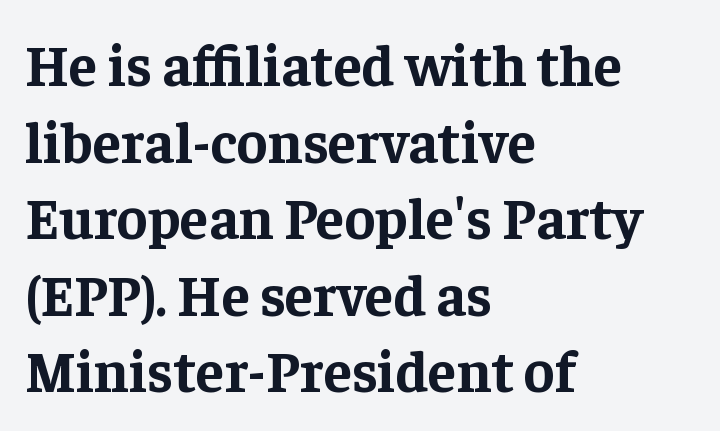
Is this a fixed-width face? No — the glyphs have proportional, varying widths. Here the glyphs are tracked normally, forming tight word shapes. Each new line begins a customary step beneath the previous one. Descender tails drop into unmarked territory. Unlike a clean sans, this face finishes its strokes with serifs. Compared with an ordinary text face, these strokes are far heavier — a full bold.
